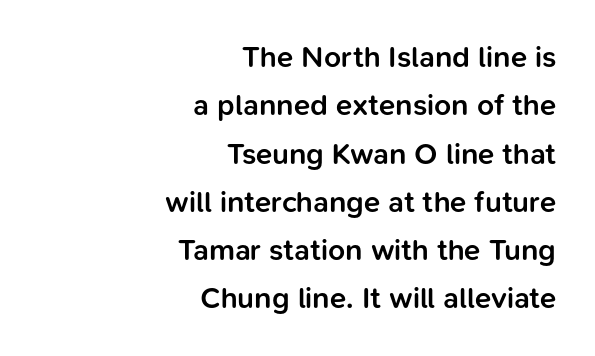
The typeface chosen for these lines omits serifs. Does the leading feel generous? No, just average. When letters stand straight like this, we call the style roman or upright. A typesetter would call this proportional, since set widths differ per character. These lines keep a tight, regular rhythm from letter to letter. Right-aligned paragraph, ragged on the left.
